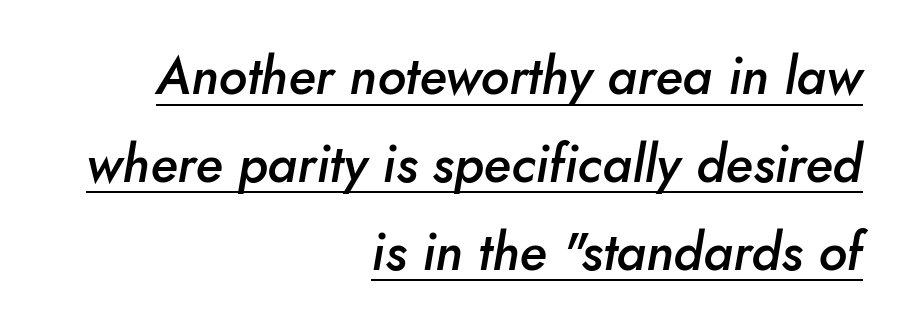
{"italic": "yes", "lean": "right", "slant_degrees": 10, "bold": "semi", "weight": "semibold", "width": "normal", "stroke_contrast": "low", "x_height": "small", "monospaced": "no", "underline": "yes", "align": "right", "line_spacing": "normal", "line_spacing_ratio": 1.69, "letter_spacing": "normal", "letter_spacing_em": 0.0, "glyph_px": 52}
